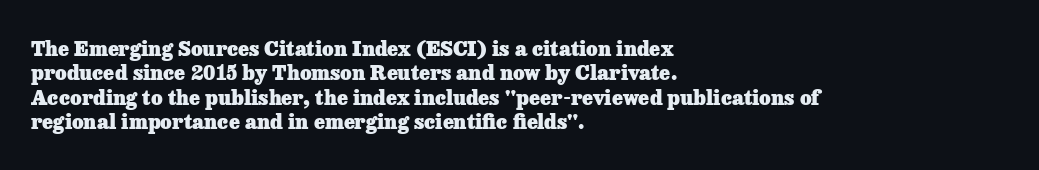
In terms of weight, the rendering is a true, heavy bold. In CSS terms this would be text-align: left. This rendering leaves character spacing at its baseline value. Honestly, there is no underline to notice here at all. The typography opts for an upright posture over an oblique one.
